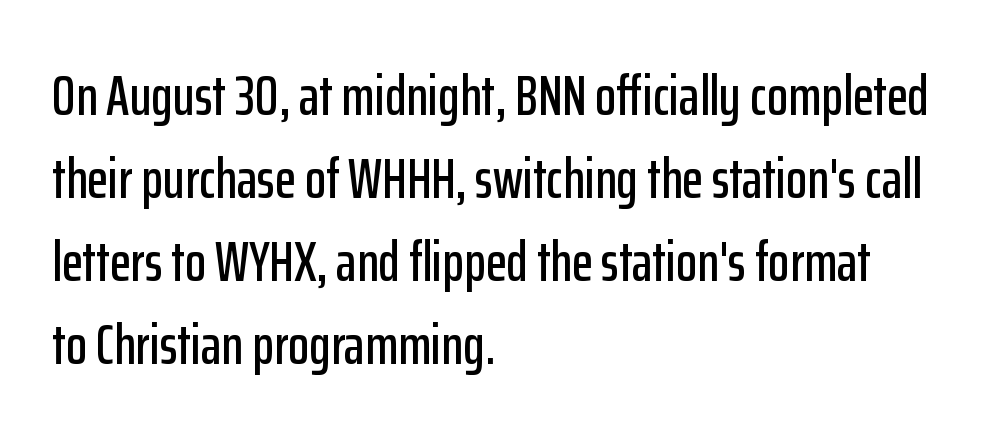
A classic flush-left, rag-right setting is used for this passage. In terms of leading, this rendering sits right in the middle. Posture: upright roman. Letters rest on an invisible, unmarked baseline.
